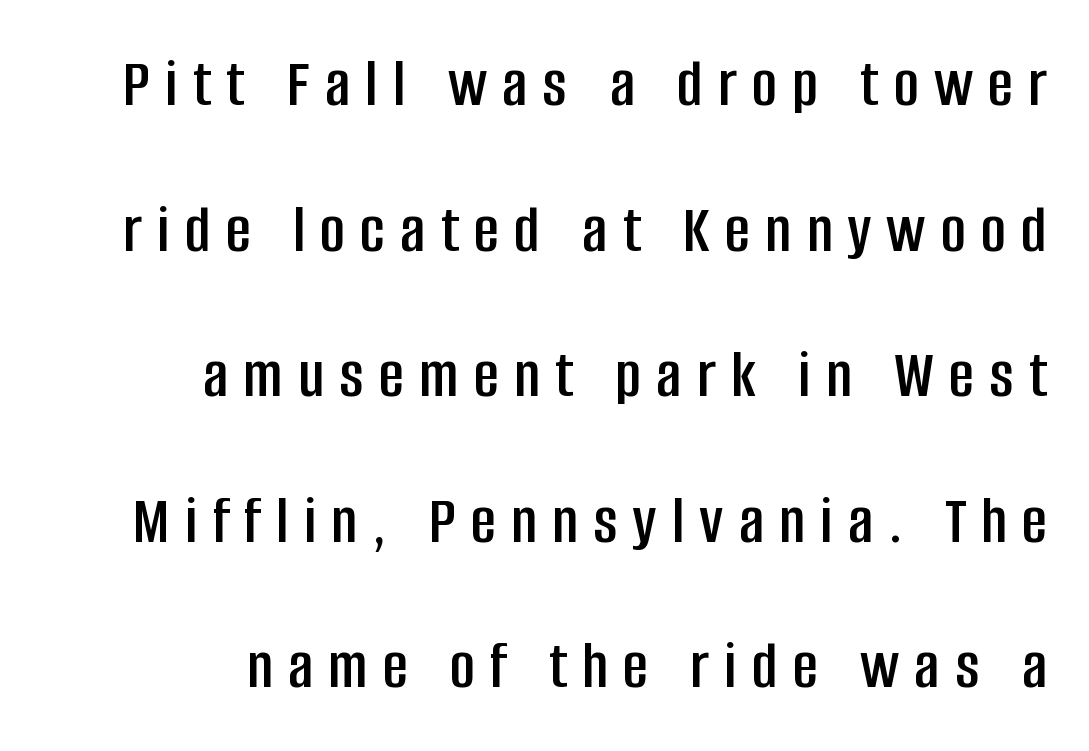
Q: Is the text italic (slanted)? A: No, it is upright.
Q: Is the typeface a serif or a sans-serif typeface? A: Sans-serif.
Q: Is the text underlined? A: No.
Q: How is the paragraph aligned? A: Right-aligned.
Q: Is the spacing between letters normal or unusually wide? A: Unusually wide.
Q: Is the spacing between lines tight, normal or loose? A: Loose.
Q: Width (condensed, normal, or wide)? A: Condensed.
Q: Stroke contrast? A: Low.
Q: x-height? A: Large.
Q: Monospaced? A: No.
